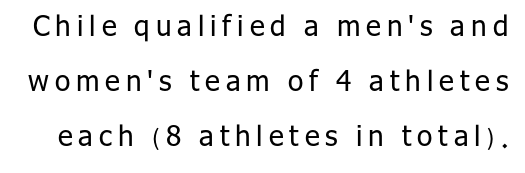
Q: Is the text bold? A: No.
Q: Is the text italic (slanted)? A: No, it is upright.
Q: Is the typeface a serif or a sans-serif typeface? A: Sans-serif.
Q: Is the text underlined? A: No.
Q: Is the spacing between letters normal or unusually wide? A: Unusually wide.
Q: Is the spacing between lines tight, normal or loose? A: Loose.
Q: Width (condensed, normal, or wide)? A: Normal.
Q: Stroke contrast? A: Low.
Q: x-height? A: Medium.
Q: Monospaced? A: No.
